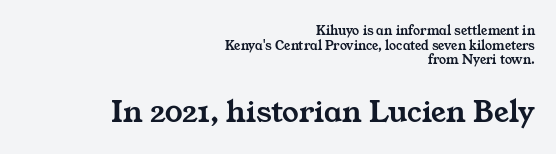
The image shows 33 px wide serif type; set right-aligned, tight line spacing (1.04x), normal letter spacing, not underlined; the second (bottom) block is 2.36x larger; medium stroke contrast and a medium x-height.
